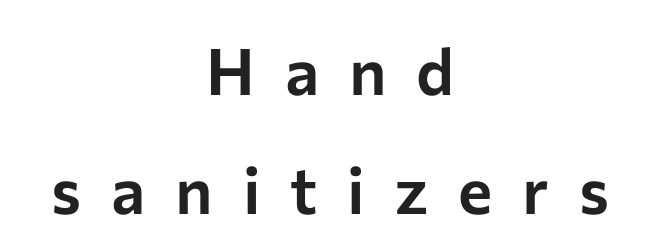
Only glyphs here, with clear space below each row. Proportional: the letters do not fall into vertical columns. These lines are composed in type without serifs. If you folded the block vertically in half, each line would mirror itself in length. Caption: expanded tracking, letters set apart.
